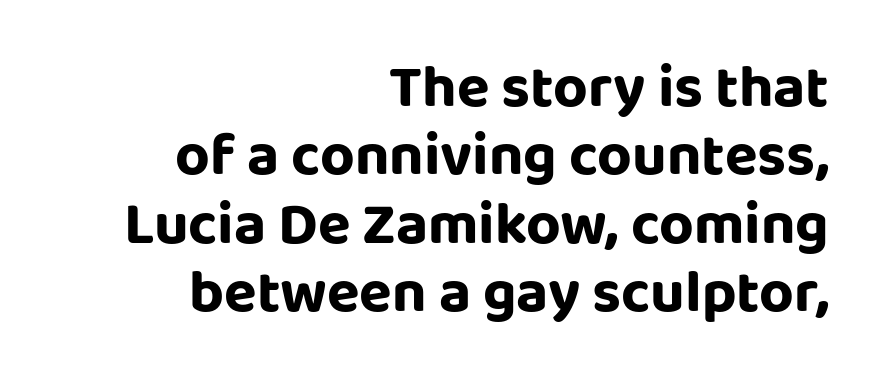
{"serif": "no", "italic": "no", "width": "normal", "stroke_contrast": "low", "x_height": "large", "monospaced": "no", "underline": "no", "align": "right", "line_spacing": "tight", "line_spacing_ratio": 1.14, "letter_spacing": "normal", "letter_spacing_em": 0.0, "glyph_px": 60}
